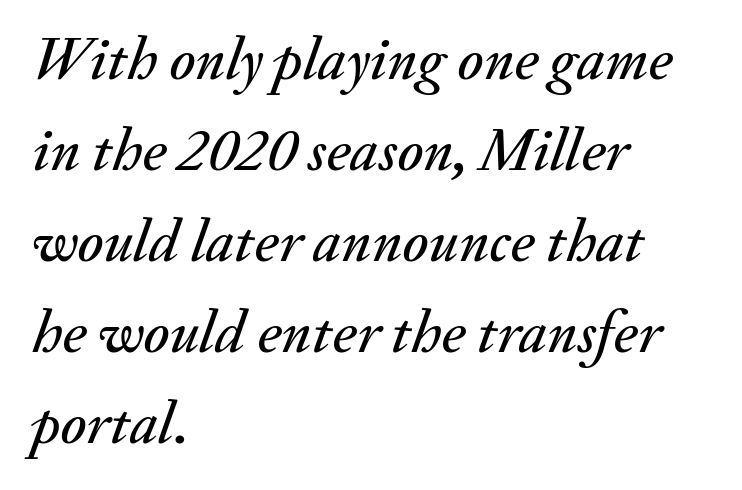
Q: Is the text italic (slanted)? A: Yes, it leans right by about 20 degrees.
Q: Is the text underlined? A: No.
Q: How is the paragraph aligned? A: Left-aligned.
Q: Is the spacing between letters normal or unusually wide? A: Normal.
Q: Is the spacing between lines tight, normal or loose? A: Normal.
Q: Width (condensed, normal, or wide)? A: Normal.
Q: Stroke contrast? A: Medium.
Q: x-height? A: Small.
Q: Monospaced? A: No.
